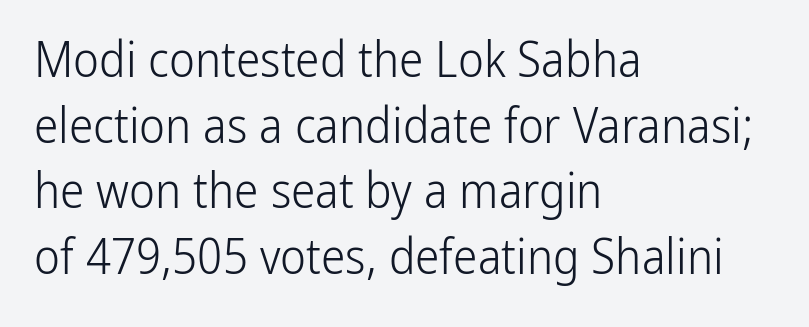
Here the designer chose a conventional face with non-uniform glyph widths. The rendering keeps characters at their native spacing. Which margin do the lines hug? The left one — the right edge is uneven. Look at the bottom of the vertical strokes: they stop flat, with no serifs.
